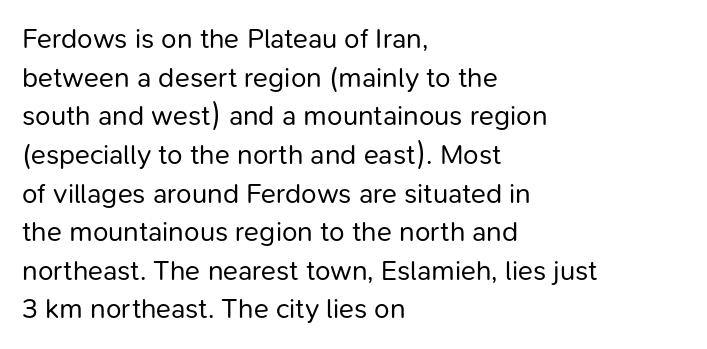
{"serif": "no", "italic": "no", "bold": "no", "weight": "regular", "width": "normal", "stroke_contrast": "low", "x_height": "medium", "monospaced": "no", "underline": "no", "align": "left", "line_spacing": "normal", "line_spacing_ratio": 1.38, "letter_spacing": "normal", "letter_spacing_em": 0.0, "glyph_px": 28}
